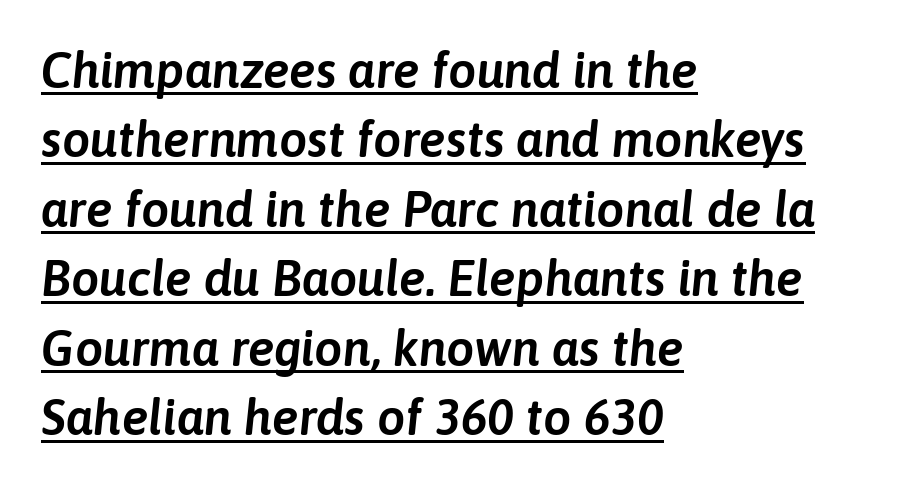
The image shows 50 px text type, italic (leaning right); set left-aligned, normal line spacing (1.39x), normal letter spacing, underlined; low stroke contrast and a medium x-height.
